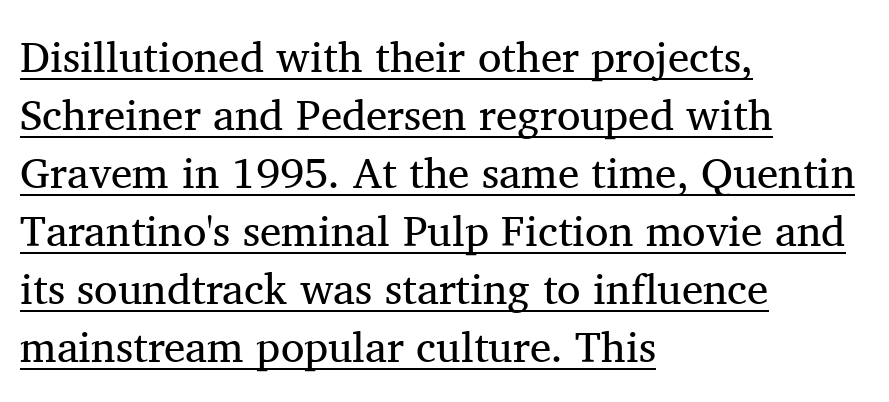
The image shows 43 px regular-weight serif type, upright; set left-aligned, normal line spacing (1.35x), normal letter spacing, underlined; medium stroke contrast and a medium x-height.
